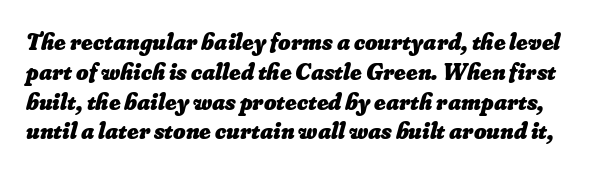
A bare baseline throughout the passage. Nobody touched the tracking dial on this one. Emphasis by weight is at full strength: bold.
